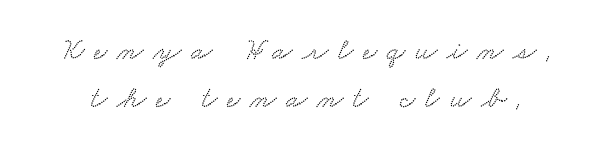
{"serif": "yes", "width": "wide", "stroke_contrast": "low", "x_height": "small", "monospaced": "no", "underline": "no", "line_spacing": "normal", "line_spacing_ratio": 1.6, "letter_spacing": "wide", "letter_spacing_em": 0.33, "glyph_px": 30}
